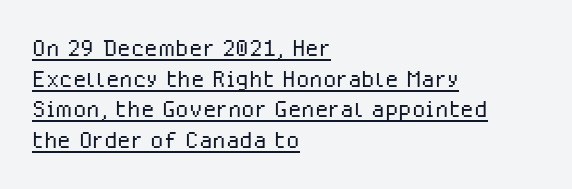
You can tell it's not italic because the verticals are truly vertical. Observe the ordinary spacing: letters are neighbours, not strangers. Whoever set this chose condensed vertical rhythm over breathing room. Each letter keeps its own natural width here, so spacing adapts to shape.
